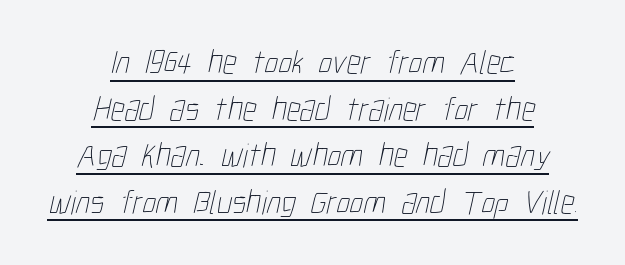
{"bold": "no", "weight": "thin", "width": "condensed", "stroke_contrast": "low", "x_height": "medium", "monospaced": "no", "underline": "yes", "align": "center", "line_spacing": "normal", "line_spacing_ratio": 1.37, "letter_spacing": "normal", "letter_spacing_em": 0.0, "glyph_px": 34}
